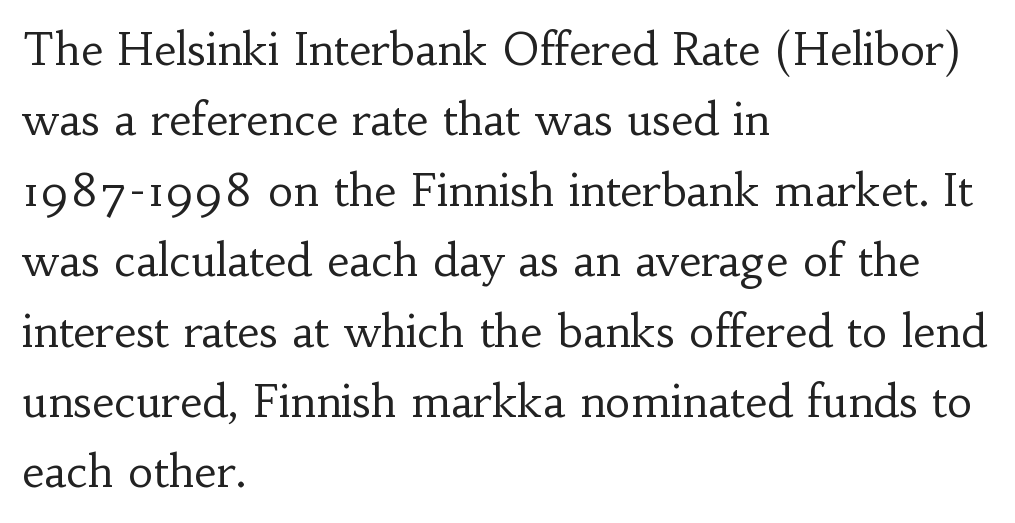
{"serif": "yes", "italic": "no", "bold": "no", "weight": "regular", "width": "normal", "stroke_contrast": "low", "x_height": "small", "monospaced": "no", "underline": "no", "align": "left", "line_spacing": "normal", "line_spacing_ratio": 1.6, "letter_spacing": "normal", "letter_spacing_em": 0.0, "glyph_px": 44}
